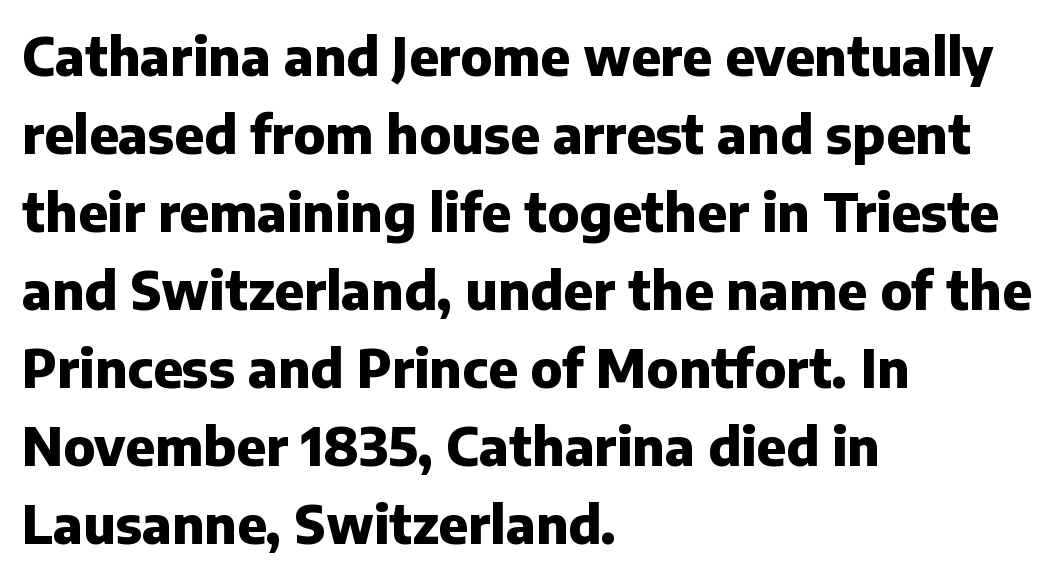
Which margin do the lines hug? The left one — the right edge is uneven. Caption: standard tracking, unaltered. The text was rendered using a sans face with plain stroke endings. Clear beneath every line of the passage. Nope, not italic — everything's standing straight. The rendering uses a bold face; every stroke is thick and dark.
